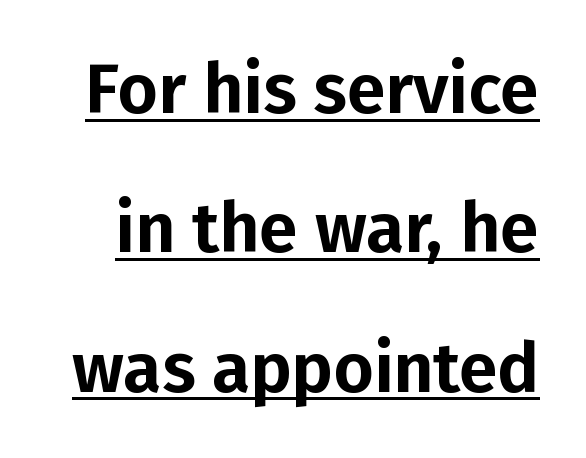
The image shows 70 px sans-serif type, upright; set loose line spacing (1.99x), normal letter spacing, underlined; low stroke contrast and a medium x-height.
